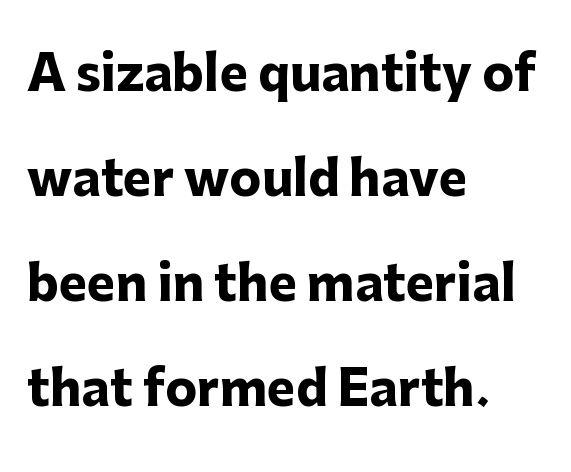
{"serif": "no", "italic": "no", "bold": "yes", "weight": "heavy", "width": "normal", "stroke_contrast": "low", "x_height": "medium", "monospaced": "no", "underline": "no", "align": "left", "line_spacing": "loose", "line_spacing_ratio": 2.19, "letter_spacing": "normal", "letter_spacing_em": 0.0, "glyph_px": 48}
